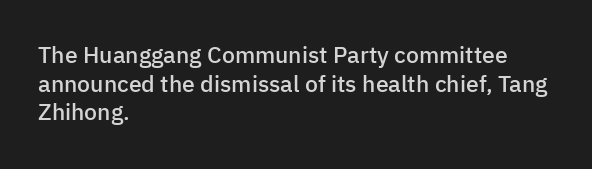
Q: Is the text bold? A: Semi-bold.
Q: Is the text italic (slanted)? A: No, it is upright.
Q: Is the text underlined? A: No.
Q: How is the paragraph aligned? A: Left-aligned.
Q: Is the spacing between letters normal or unusually wide? A: Normal.
Q: Is the spacing between lines tight, normal or loose? A: Normal.
